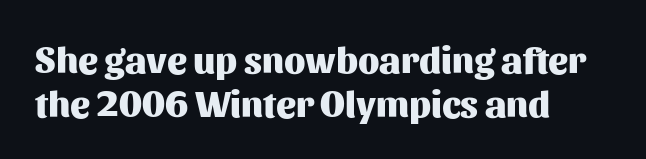
{"serif": "no", "italic": "no", "bold": "yes", "weight": "heavy", "width": "normal", "stroke_contrast": "medium", "x_height": "medium", "monospaced": "no", "underline": "no", "align": "left", "line_spacing_ratio": 1.18, "letter_spacing": "normal", "letter_spacing_em": 0.0, "glyph_px": 37}
